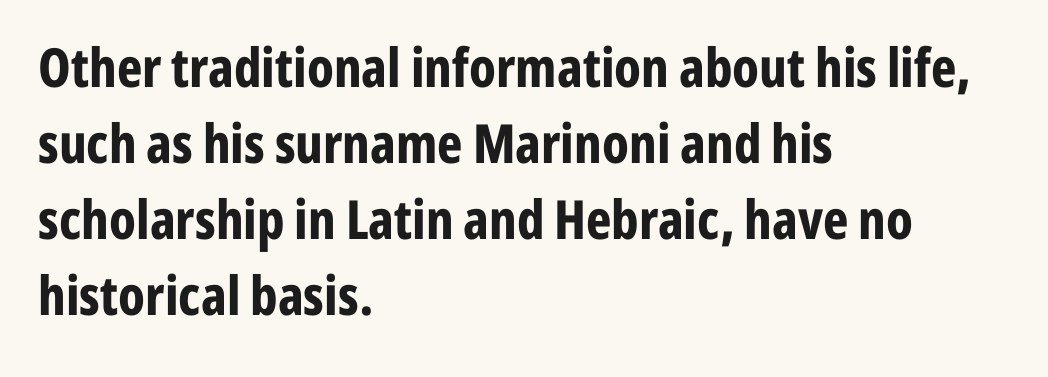
{"serif": "no", "italic": "no", "bold": "yes", "weight": "bold", "width": "condensed", "stroke_contrast": "low", "x_height": "medium", "monospaced": "no", "underline": "no", "align": "left", "line_spacing": "normal", "line_spacing_ratio": 1.41, "letter_spacing": "normal", "letter_spacing_em": 0.0, "glyph_px": 54}
